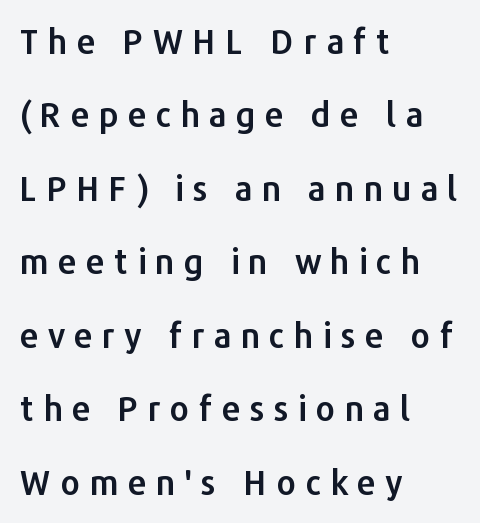
The image shows 34 px sans-serif type, upright; set left-aligned, loose line spacing (2.16x), unusually wide letter spacing (+0.26 em), not underlined; low stroke contrast and a medium x-height.
